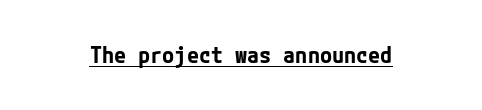
The image shows 22 px bold type, upright; set normal letter spacing, underlined.
